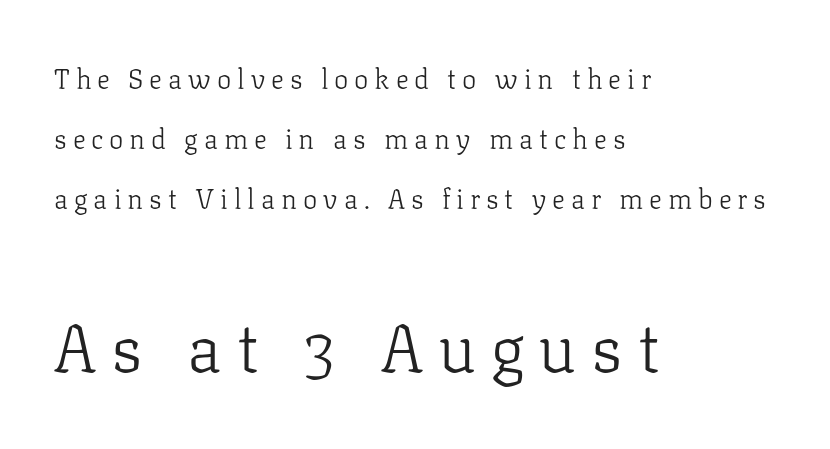
The image shows 67 px light serif type, upright; set left-aligned, loose line spacing (2.23x), unusually wide letter spacing (+0.22 em), not underlined; the second (bottom) block is 2.48x larger; low stroke contrast and a medium x-height.
